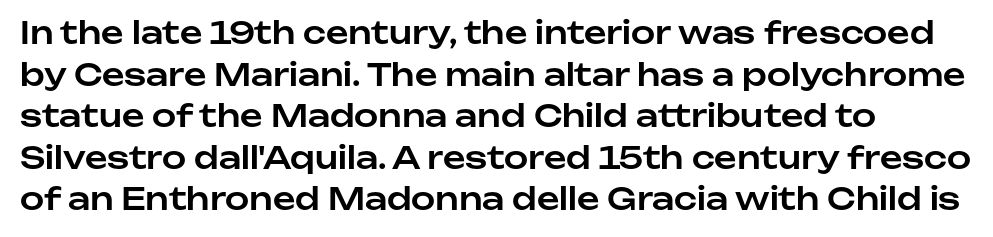
The lines are quadded left. In terms of posture, this sample is upright. No feet cap the strokes, marking this as sans-serif type. Each new line begins a customary step beneath the previous one.
